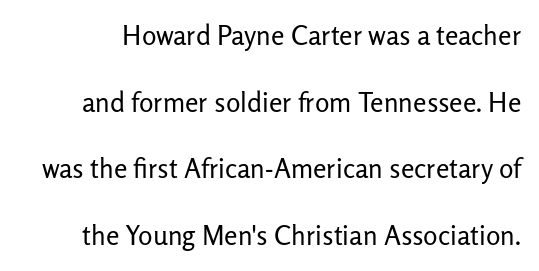
{"italic": "no", "bold": "no", "underline": "no", "line_spacing": "loose", "line_spacing_ratio": 2.47, "letter_spacing": "normal", "letter_spacing_em": 0.0, "glyph_px": 27}
